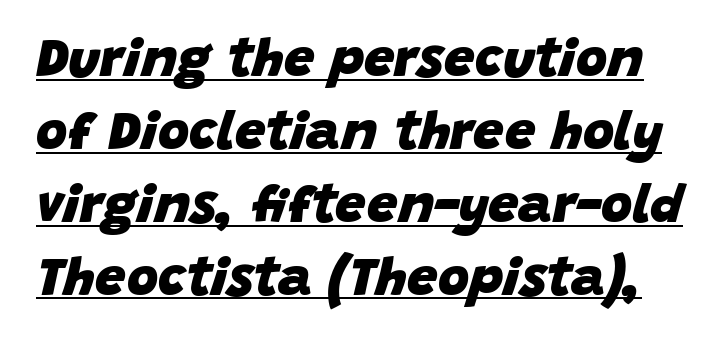
{"italic": "yes", "lean": "right", "slant_degrees": 15, "bold": "yes", "weight": "heavy", "width": "normal", "stroke_contrast": "low", "x_height": "large", "monospaced": "no", "underline": "yes", "line_spacing": "normal", "line_spacing_ratio": 1.35, "letter_spacing": "normal", "letter_spacing_em": 0.0, "glyph_px": 54}
